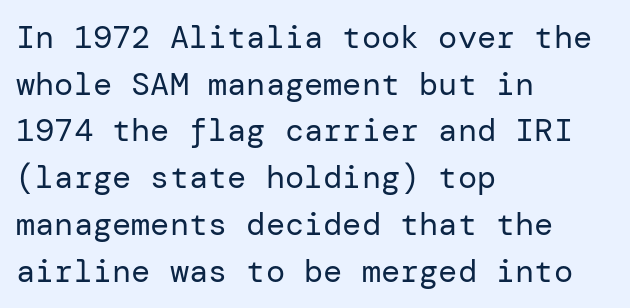
{"serif": "no", "italic": "no", "bold": "no", "weight": "regular", "width": "normal", "stroke_contrast": "low", "x_height": "medium", "underline": "no", "align": "left", "line_spacing": "normal", "line_spacing_ratio": 1.46, "letter_spacing": "normal", "letter_spacing_em": 0.0, "glyph_px": 32}
